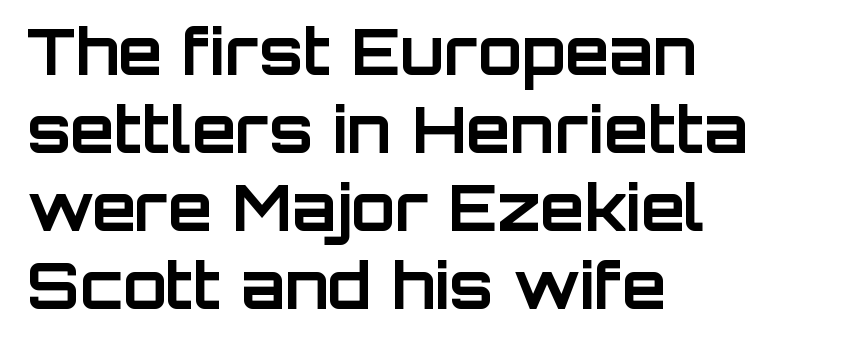
What kind of face is this? One without serifs — a sans. Pretty heavy lettering here — definitely bold. Posture: vertical. In terms of letterspacing, this is plain default setting. The compositor pushed each line to the left boundary. Has an underline been added? It has not.
